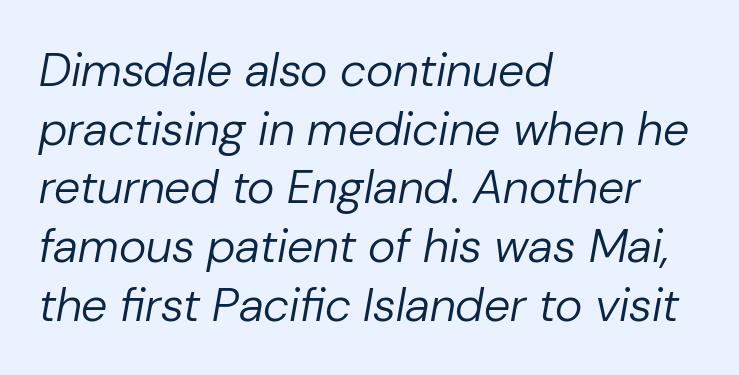
The image shows 47 px regular-weight type, italic (leaning right); set left-aligned, normal line spacing (1.25x), normal letter spacing, not underlined; low stroke contrast and a medium x-height.
